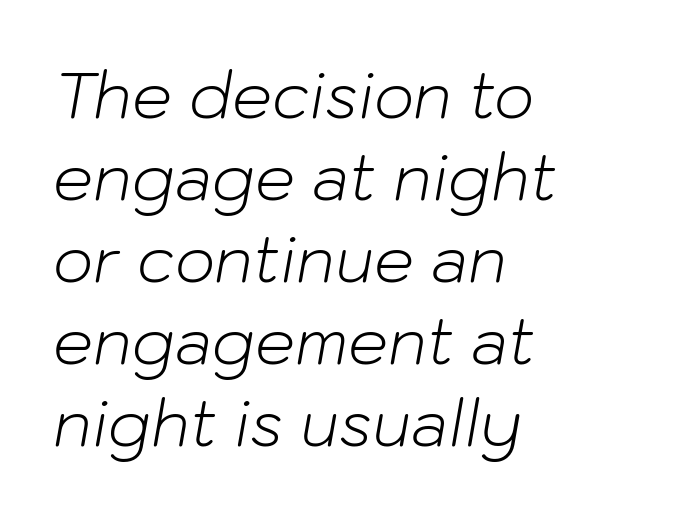
Vertical stems look standard width or narrower in stroke. A typesetter would call this leading conventional body-copy spacing. Is the type slanted? Yes — the strokes lean at a clear angle. Reading down the block, your eye returns to a fixed left position each line. Type without underlining.
